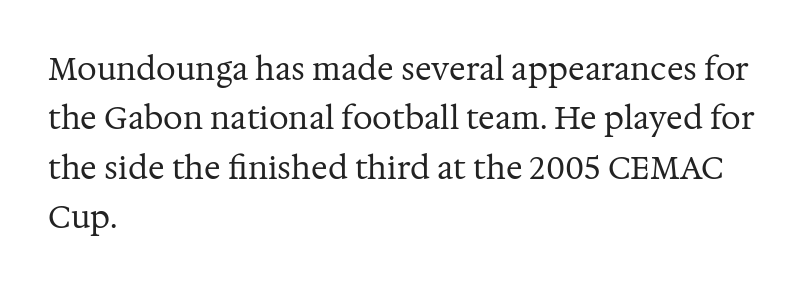
The image shows 31 px regular-weight serif type, upright; set left-aligned, normal line spacing (1.59x), normal letter spacing, not underlined; medium stroke contrast and a medium x-height.
